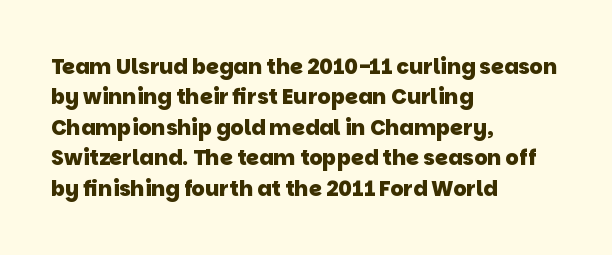
The space directly below the letters is spotless. These lines keep a tight, regular rhythm from letter to letter. Each glyph is drawn with heavy, bold strokes. Leading matches the norm, producing a regular column. Short and long lines alike share a common starting point at left.
